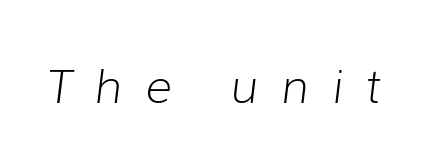
Q: Is the text bold? A: No.
Q: Is the text italic (slanted)? A: Yes, it leans right by about 7 degrees.
Q: Is the text underlined? A: No.
Q: Is the spacing between letters normal or unusually wide? A: Unusually wide.
Q: Width (condensed, normal, or wide)? A: Normal.
Q: Stroke contrast? A: Low.
Q: x-height? A: Medium.
Q: Monospaced? A: No.
